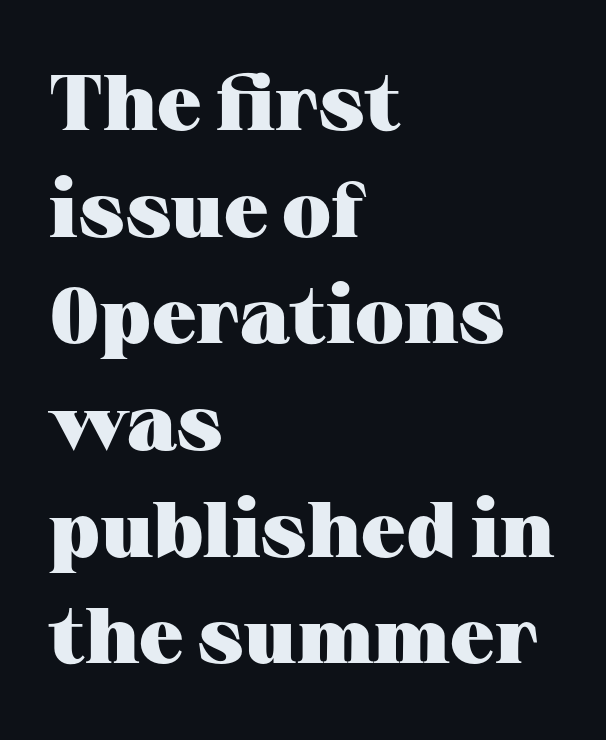
All the whitespace from short lines collects on the right. Do the characters align in a grid? No, the font is proportional. Any mark beneath the type? The region is blank. Do the letters lean? They stand straight.
